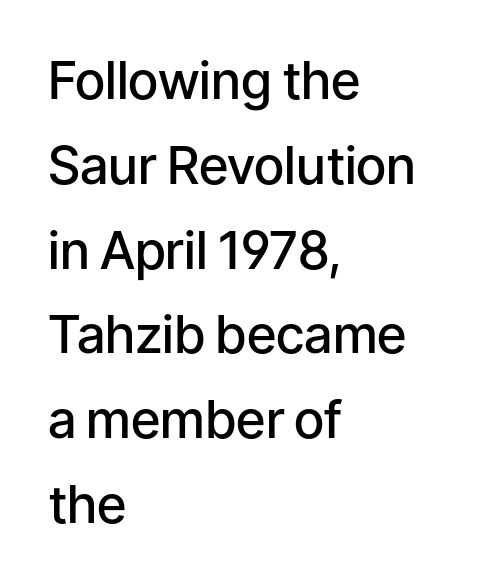
The image shows 52 px semibold sans-serif type, upright; set left-aligned, normal line spacing (1.63x), normal letter spacing, not underlined; low stroke contrast and a medium x-height.
